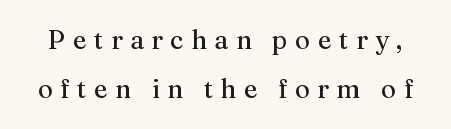
The font's upright variant was chosen for this text. The area under the type is left untouched. Characters follow at a spacing far wider than the type designer built in. What's the leading like? Stretched, with rows far apart.
